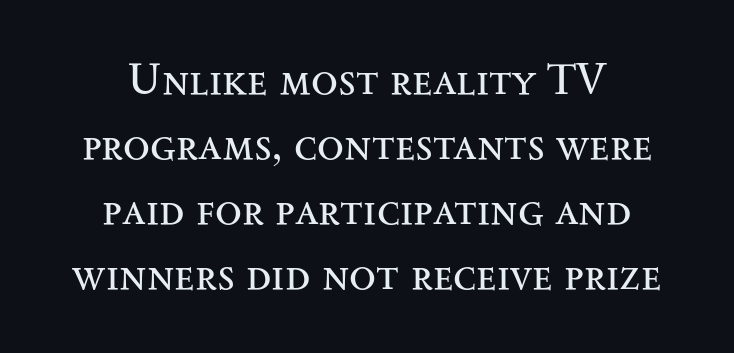
Do the characters align in a grid? No, the font is proportional. Casual observation: everything's sitting right in the middle. Rows of type keep a routine distance in the vertical direction. The typeface chosen for these lines features serifs. Ascenders rise straight up at ninety degrees.
